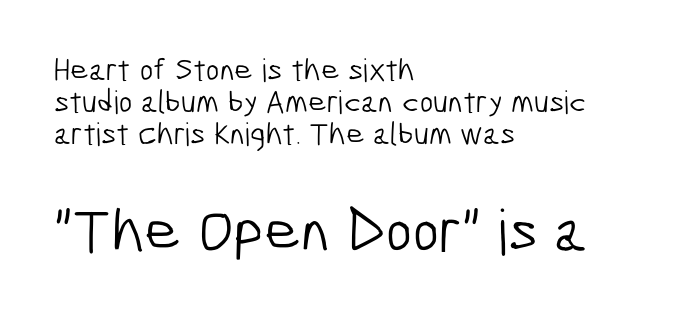
The image shows 63 px light, condensed sans-serif type; set left-aligned, tight line spacing (1.0x), normal letter spacing, not underlined; the second (bottom) block is 1.97x larger; low stroke contrast and a medium x-height.
